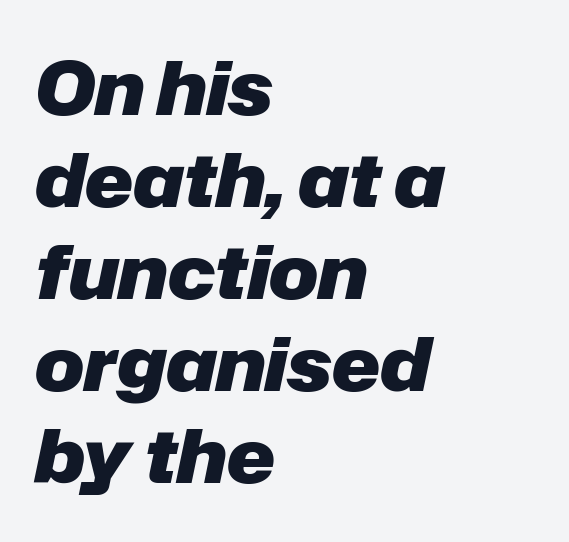
{"italic": "yes", "lean": "right", "slant_degrees": 12, "bold": "yes", "weight": "heavy", "width": "normal", "stroke_contrast": "low", "x_height": "medium", "monospaced": "no", "underline": "no", "align": "left", "line_spacing": "normal", "line_spacing_ratio": 1.26, "letter_spacing": "normal", "letter_spacing_em": 0.0, "glyph_px": 73}
